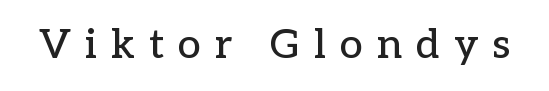
The image shows 41 px serif type, upright; set unusually wide letter spacing (+0.34 em), not underlined; low stroke contrast and a medium x-height.
